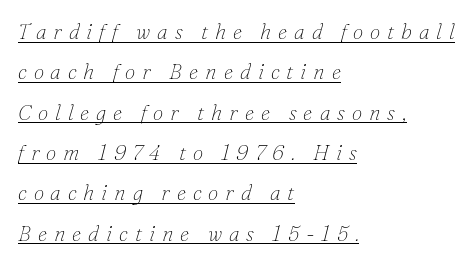
Does extra space separate the letters? Yes, quite a lot of it. This block would shrink considerably if given ordinary leading; it's expanded now. The rendered words wear a rule along their underside. Is the block centered? No — it sits flush against the left margin. A quiet, ordinary-to-light weight characterises the typeface.
